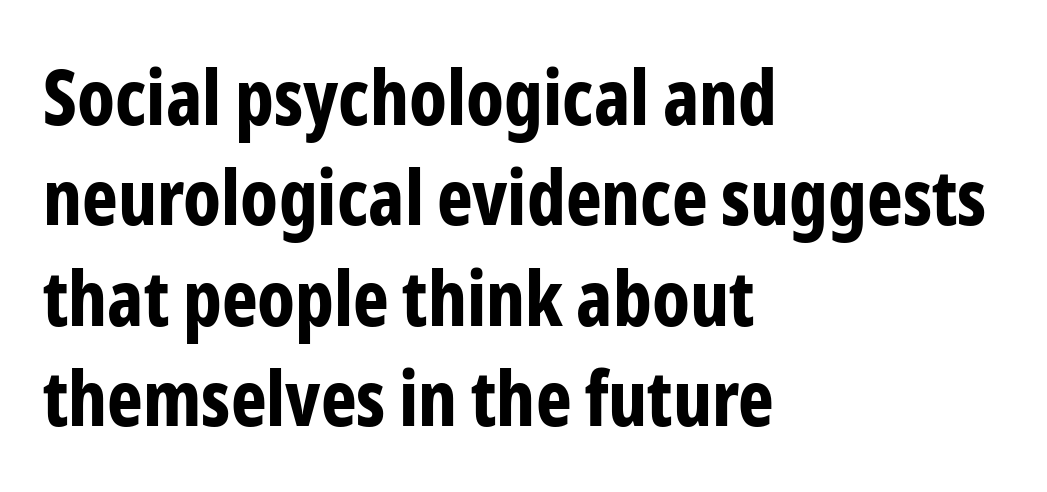
Q: Is the text bold? A: Yes.
Q: Is the text italic (slanted)? A: No, it is upright.
Q: Is the typeface a serif or a sans-serif typeface? A: Sans-serif.
Q: Is the text underlined? A: No.
Q: How is the paragraph aligned? A: Left-aligned.
Q: Is the spacing between letters normal or unusually wide? A: Normal.
Q: Is the spacing between lines tight, normal or loose? A: Normal.
Q: Width (condensed, normal, or wide)? A: Condensed.
Q: Stroke contrast? A: Low.
Q: x-height? A: Medium.
Q: Monospaced? A: No.
